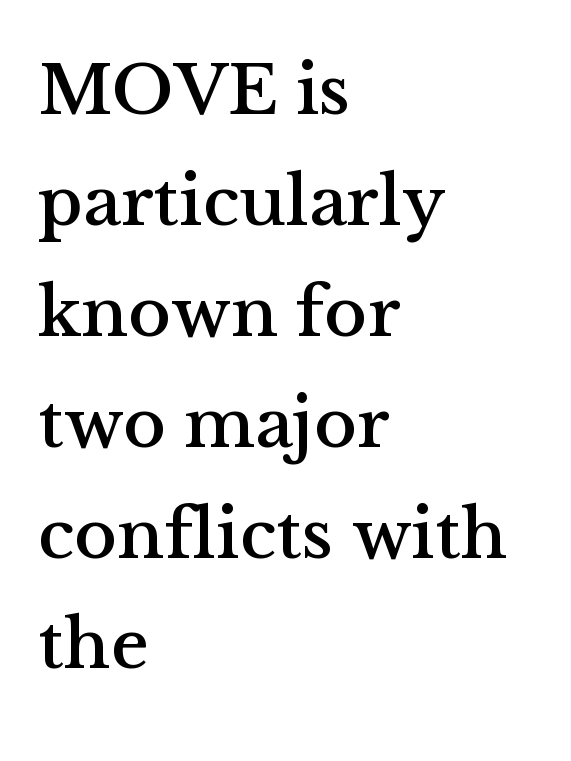
In terms of letterspacing, this is plain default setting. These lines are set flush left with a ragged right edge. The typography opts for an upright posture over an oblique one. The typeface chosen for these lines features serifs. The area under the type is left untouched.
